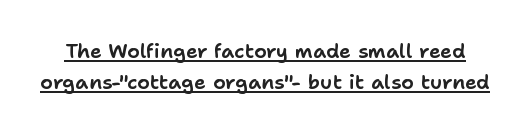
Q: Is the text italic (slanted)? A: No, it is upright.
Q: Is the text underlined? A: Yes.
Q: Is the spacing between letters normal or unusually wide? A: Normal.
Q: Is the spacing between lines tight, normal or loose? A: Normal.
